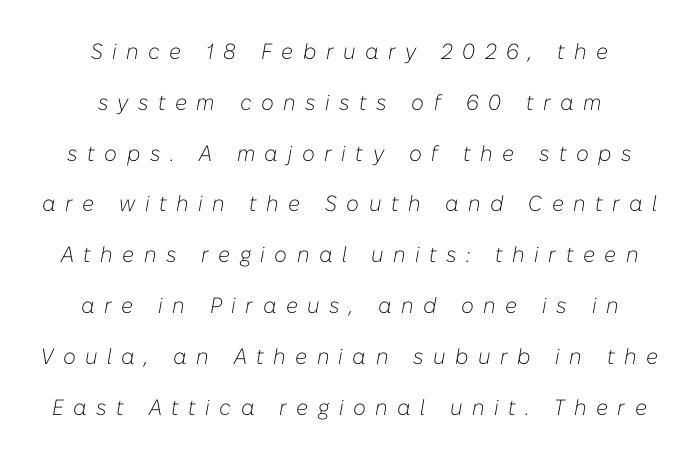
{"italic": "yes", "lean": "right", "slant_degrees": 10, "bold": "no", "underline": "no", "align": "center", "line_spacing": "loose", "line_spacing_ratio": 2.31, "letter_spacing": "wide", "letter_spacing_em": 0.43, "glyph_px": 22}
